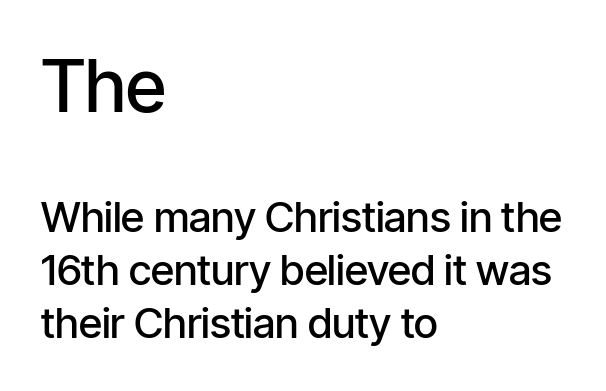
Q: Is the text bold? A: Semi-bold.
Q: Is the text italic (slanted)? A: No, it is upright.
Q: Is the typeface a serif or a sans-serif typeface? A: Sans-serif.
Q: Is the text underlined? A: No.
Q: How is the paragraph aligned? A: Left-aligned.
Q: Is the spacing between letters normal or unusually wide? A: Normal.
Q: Is the spacing between lines tight, normal or loose? A: Normal.
Q: Which block of text is set in a larger size, the first (top) or the second (bottom)? A: The first (top) one.
Q: Width (condensed, normal, or wide)? A: Condensed.
Q: Stroke contrast? A: Low.
Q: x-height? A: Medium.
Q: Monospaced? A: No.
